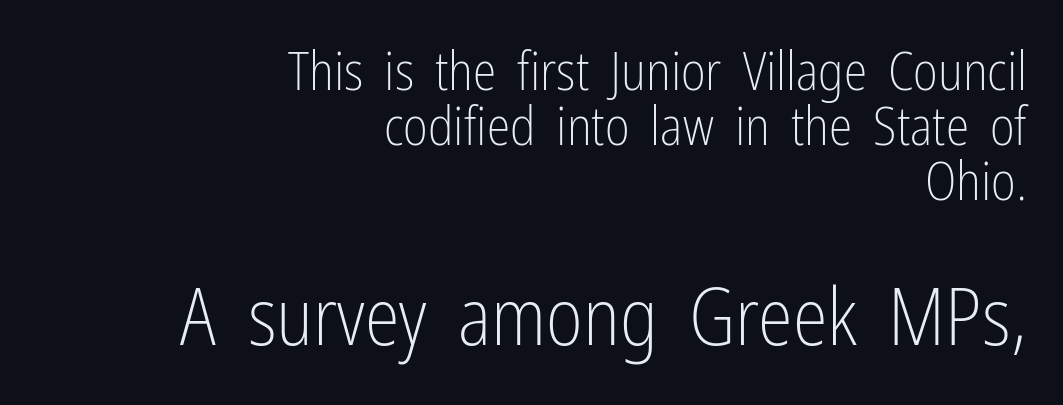
Q: Is the text bold? A: No.
Q: Is the text italic (slanted)? A: No, it is upright.
Q: Is the typeface a serif or a sans-serif typeface? A: Sans-serif.
Q: Is the text underlined? A: No.
Q: How is the paragraph aligned? A: Right-aligned.
Q: Is the spacing between letters normal or unusually wide? A: Normal.
Q: Is the spacing between lines tight, normal or loose? A: Tight.
Q: Which block of text is set in a larger size, the first (top) or the second (bottom)? A: The second (bottom) one.
Q: Width (condensed, normal, or wide)? A: Condensed.
Q: Stroke contrast? A: Low.
Q: x-height? A: Medium.
Q: Monospaced? A: No.
